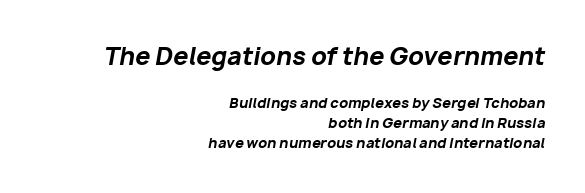
Visually, the top section dominates because its glyphs are scaled up. The area under the type is left untouched. One glance says typical: line gaps are just what's usual. The glyphs look as if they've been sheared to an angle. Spacing between characters is what you'd get straight out of the box.
